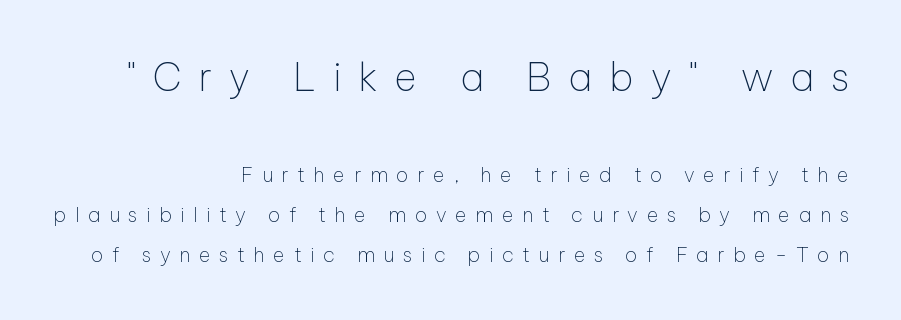
Q: Is the text bold? A: No.
Q: Is the text italic (slanted)? A: No, it is upright.
Q: Is the typeface a serif or a sans-serif typeface? A: Sans-serif.
Q: Is the text underlined? A: No.
Q: How is the paragraph aligned? A: Right-aligned.
Q: Is the spacing between letters normal or unusually wide? A: Unusually wide.
Q: Is the spacing between lines tight, normal or loose? A: Loose.
Q: Which block of text is set in a larger size, the first (top) or the second (bottom)? A: The first (top) one.
Q: Width (condensed, normal, or wide)? A: Normal.
Q: Stroke contrast? A: Low.
Q: x-height? A: Medium.
Q: Monospaced? A: No.
